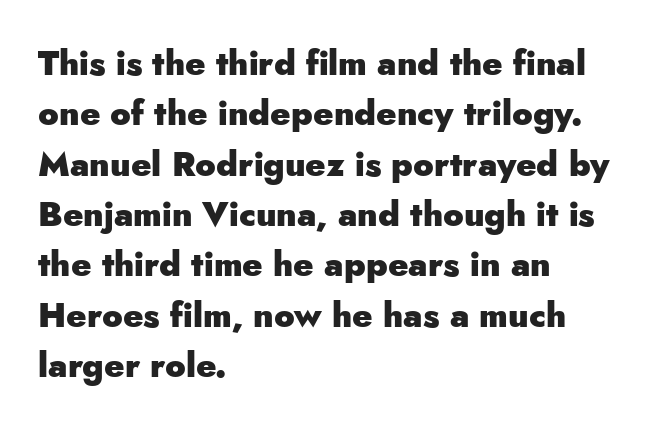
Typeset ragged right — the left edge is the straight one. The font is running at its bold setting. Underline: absent. Examine the stroke ends and you'll find no serifs. You could call the tracking neutral — neither tight nor loose.
